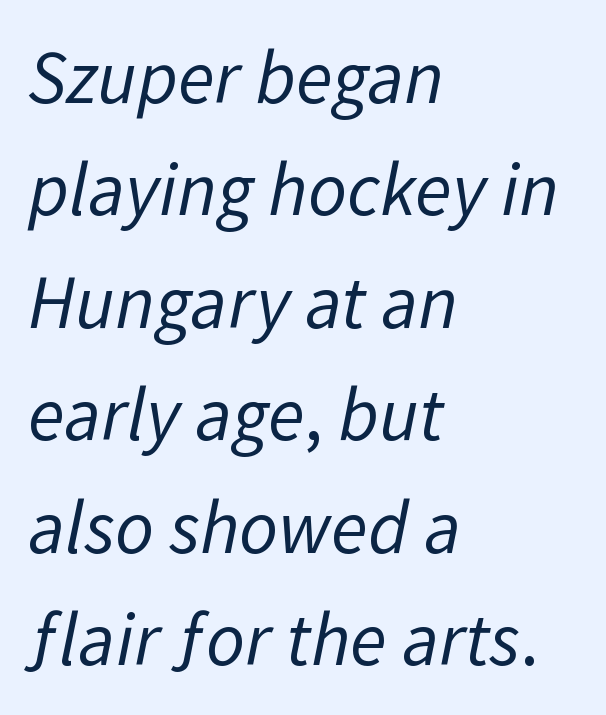
{"serif": "no", "bold": "no", "weight": "regular", "width": "normal", "stroke_contrast": "low", "x_height": "medium", "monospaced": "no", "underline": "no", "align": "left", "line_spacing": "normal", "line_spacing_ratio": 1.48, "letter_spacing": "normal", "letter_spacing_em": 0.0, "glyph_px": 76}
